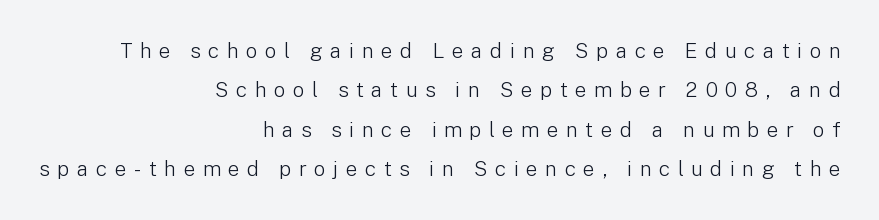
Q: Is the text bold? A: No.
Q: Is the text italic (slanted)? A: No, it is upright.
Q: Is the text underlined? A: No.
Q: How is the paragraph aligned? A: Right-aligned.
Q: Is the spacing between letters normal or unusually wide? A: Unusually wide.
